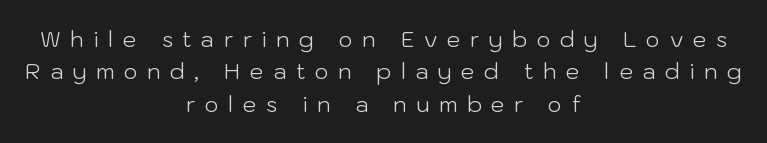
{"italic": "no", "bold": "no", "underline": "no", "align": "center", "line_spacing": "normal", "line_spacing_ratio": 1.47, "letter_spacing": "wide", "letter_spacing_em": 0.43, "glyph_px": 22}
